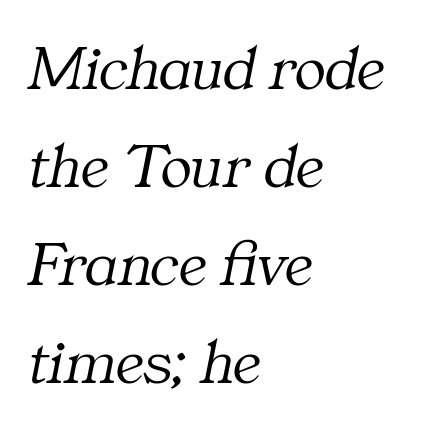
The image shows 65 px light serif type, italic (leaning right); set left-aligned, normal line spacing (1.51x), normal letter spacing, not underlined; medium stroke contrast and a medium x-height.
